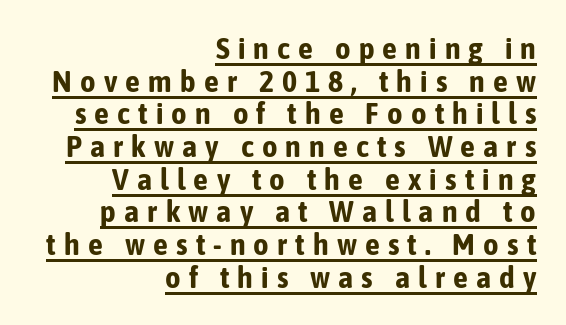
The paragraph shown leans on its right margin. The sample's only ornament is a line tracing under the words. Leading: reduced. The text was rendered using a sans face with plain stroke endings. Heavy-handed strokes throughout: this text is bold.
